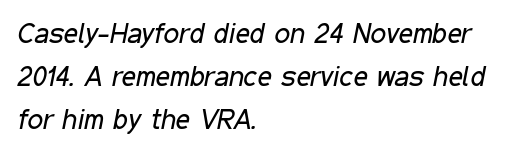
Q: Is the text bold? A: No.
Q: Is the text italic (slanted)? A: Yes, it leans right by about 11 degrees.
Q: Is the text underlined? A: No.
Q: How is the paragraph aligned? A: Left-aligned.
Q: Is the spacing between letters normal or unusually wide? A: Normal.
Q: Is the spacing between lines tight, normal or loose? A: Normal.
Q: Width (condensed, normal, or wide)? A: Condensed.
Q: Stroke contrast? A: Low.
Q: x-height? A: Medium.
Q: Monospaced? A: No.
